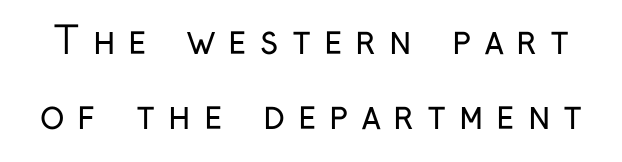
Q: Is the text bold? A: No.
Q: Is the text italic (slanted)? A: No, it is upright.
Q: Is the typeface a serif or a sans-serif typeface? A: Sans-serif.
Q: Is the text underlined? A: No.
Q: Is the spacing between letters normal or unusually wide? A: Unusually wide.
Q: Is the spacing between lines tight, normal or loose? A: Loose.
Q: Width (condensed, normal, or wide)? A: Condensed.
Q: Stroke contrast? A: Low.
Q: x-height? A: Medium.
Q: Monospaced? A: No.
